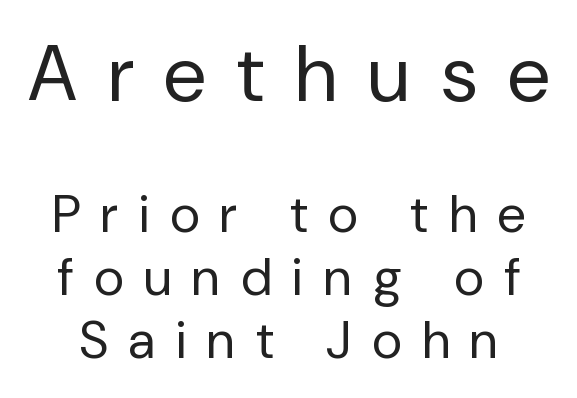
{"serif": "no", "italic": "no", "bold": "no", "weight": "regular", "width": "normal", "stroke_contrast": "low", "x_height": "medium", "monospaced": "no", "underline": "no", "line_spacing_ratio": 1.21, "letter_spacing": "wide", "letter_spacing_em": 0.4, "larger_block": "first", "size_ratio": 1.5, "glyph_px": 78}
